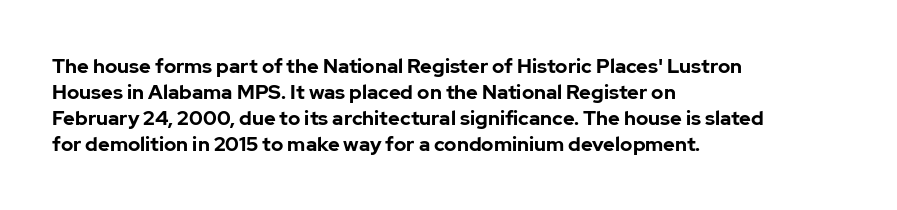
{"italic": "no", "bold": "yes", "underline": "no", "align": "left", "line_spacing": "normal", "line_spacing_ratio": 1.3, "letter_spacing": "normal", "letter_spacing_em": 0.0, "glyph_px": 20}
